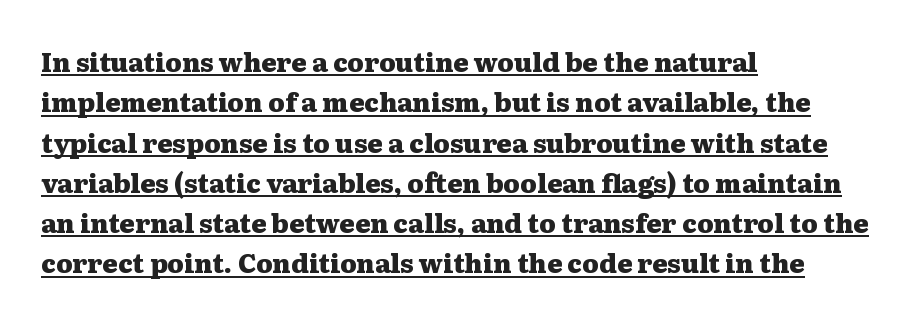
{"italic": "no", "bold": "yes", "underline": "yes", "align": "left", "line_spacing": "normal", "line_spacing_ratio": 1.55, "letter_spacing": "normal", "letter_spacing_em": 0.0, "glyph_px": 26}
